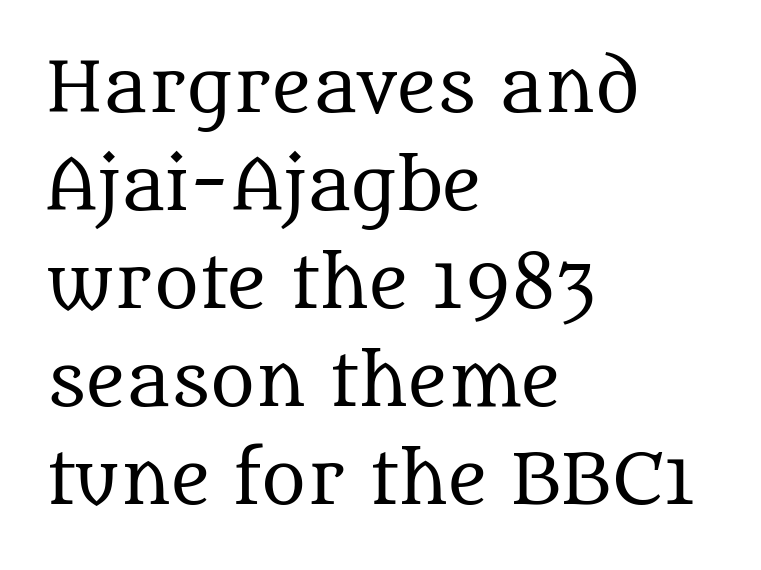
Is the stroke heavy? The answer is a plain regular-or-lighter. Do the letters lean? They stand straight. The glyphs in this specimen are seriffed. Reading down the block, your eye returns to a fixed left position each line.
